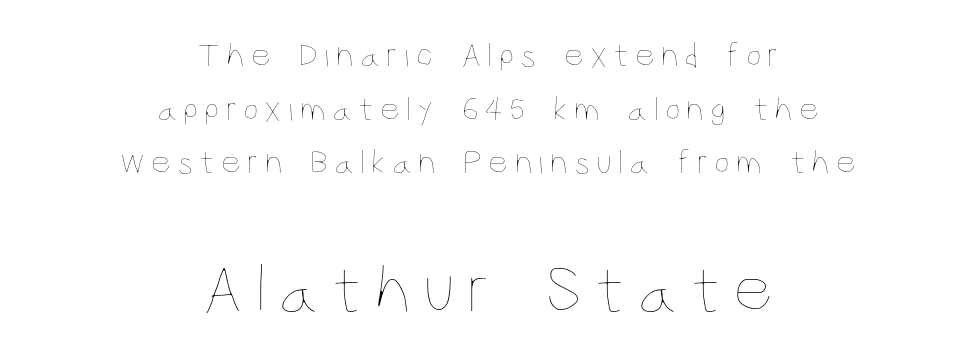
{"italic": "no", "bold": "no", "weight": "thin", "width": "condensed", "stroke_contrast": "low", "x_height": "large", "monospaced": "no", "underline": "no", "align": "center", "line_spacing": "normal", "line_spacing_ratio": 1.53, "larger_block": "second", "size_ratio": 2.0, "glyph_px": 70}
